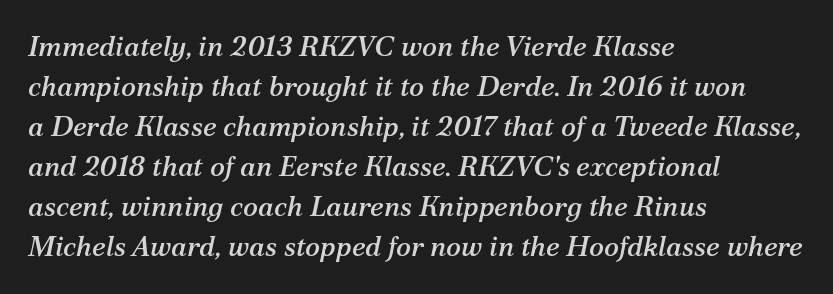
The gaps between neighbouring characters are ordinary and unremarkable. Anything drawn beneath the words? Only blank space. The leading is moderate, giving the passage an even texture. Designer's note — italics engaged. The passage shown is typed in a proportional face where columns would drift. The rendering shows small feet on the letterforms — a serif design.
